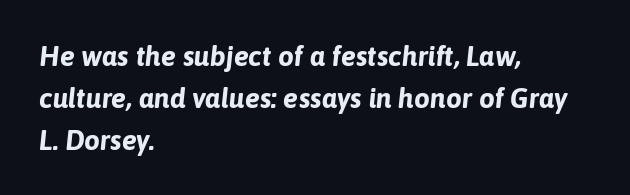
The image shows 28 px bold type, italic (leaning right); set left-aligned, normal line spacing (1.5x), normal letter spacing, not underlined; low stroke contrast and a medium x-height.
